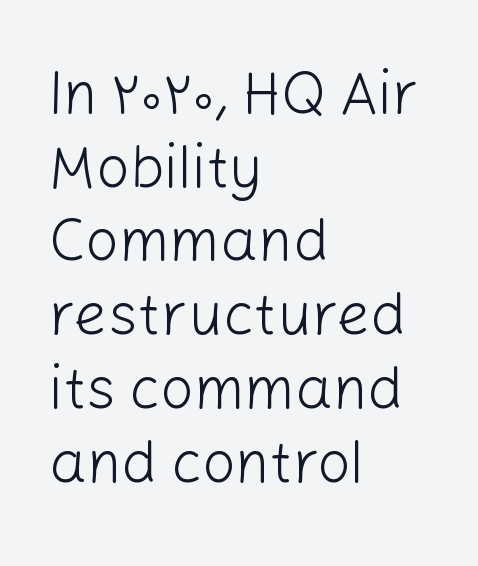
Q: Is the text bold? A: No.
Q: Is the text italic (slanted)? A: No, it is upright.
Q: Is the typeface a serif or a sans-serif typeface? A: Sans-serif.
Q: Is the text underlined? A: No.
Q: How is the paragraph aligned? A: Left-aligned.
Q: Is the spacing between letters normal or unusually wide? A: Normal.
Q: Is the spacing between lines tight, normal or loose? A: Normal.
Q: Width (condensed, normal, or wide)? A: Normal.
Q: Stroke contrast? A: Low.
Q: x-height? A: Medium.
Q: Monospaced? A: No.
